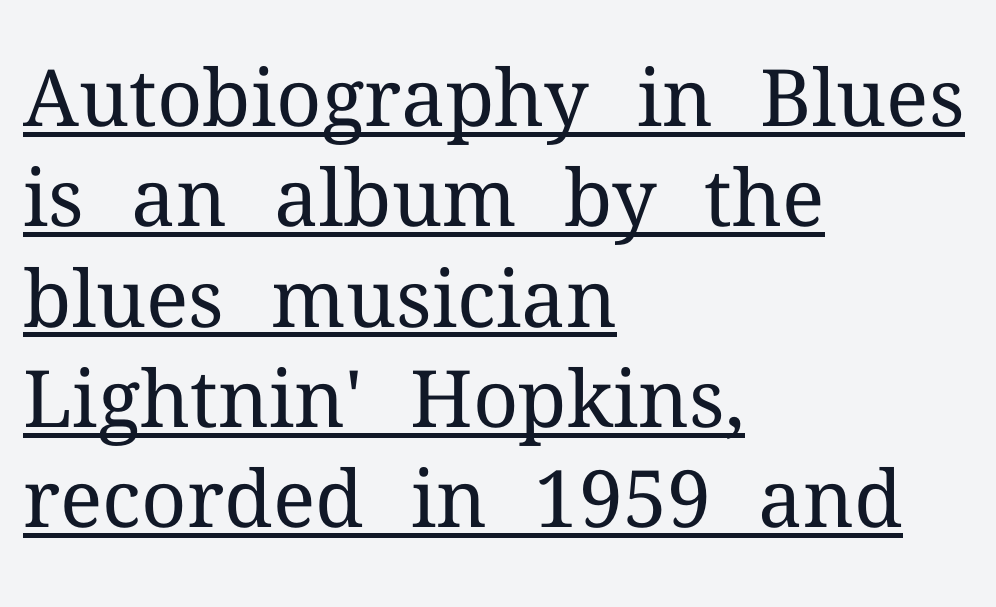
Q: Is the text bold? A: No.
Q: Is the text italic (slanted)? A: No, it is upright.
Q: Is the typeface a serif or a sans-serif typeface? A: Serif.
Q: Is the text underlined? A: Yes.
Q: How is the paragraph aligned? A: Left-aligned.
Q: Is the spacing between letters normal or unusually wide? A: Normal.
Q: Is the spacing between lines tight, normal or loose? A: Normal.
Q: Width (condensed, normal, or wide)? A: Normal.
Q: Stroke contrast? A: Medium.
Q: x-height? A: Medium.
Q: Monospaced? A: No.
